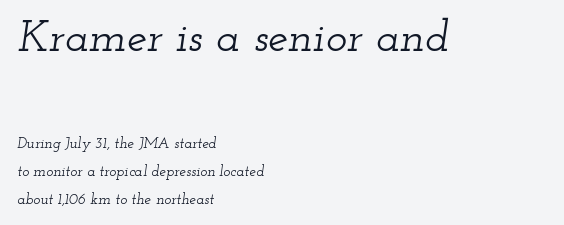
The image shows 45 px wide serif type, italic (leaning right); set left-aligned, line spacing 1.85x, normal letter spacing, not underlined; the first (top) block is 3.0x larger; low stroke contrast and a small x-height.
